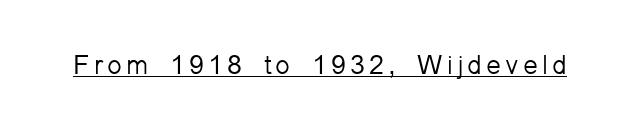
{"italic": "no", "bold": "no", "underline": "yes", "glyph_px": 27}
